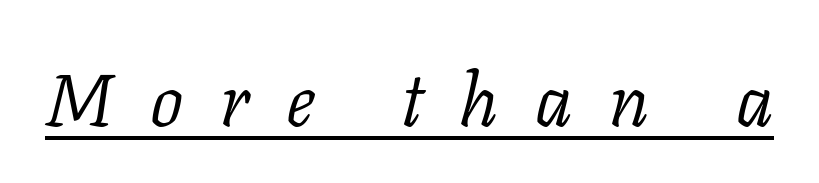
The image shows 74 px light serif type, italic (leaning right); set unusually wide letter spacing (+0.49 em), underlined; low stroke contrast and a medium x-height.
